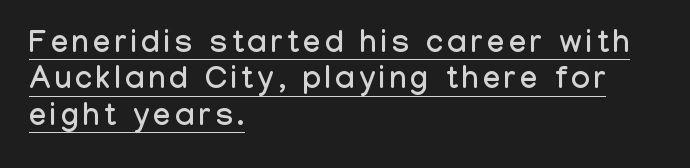
{"serif": "no", "italic": "no", "width": "condensed", "stroke_contrast": "low", "x_height": "medium", "monospaced": "no", "underline": "yes", "align": "left", "line_spacing_ratio": 1.17, "glyph_px": 31}
